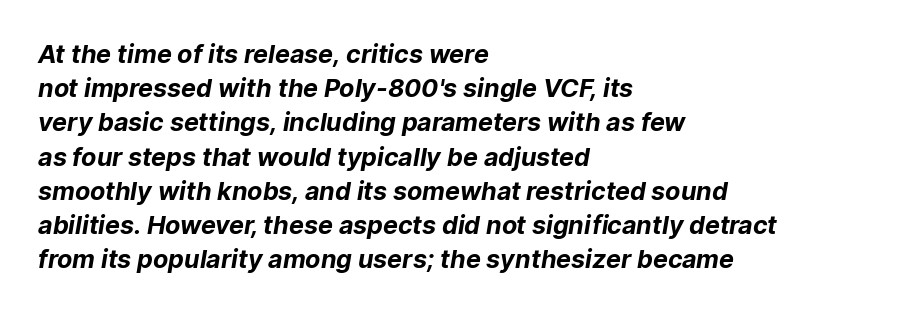
Q: Is the text bold? A: Yes.
Q: Is the text underlined? A: No.
Q: How is the paragraph aligned? A: Left-aligned.
Q: Is the spacing between letters normal or unusually wide? A: Normal.
Q: Is the spacing between lines tight, normal or loose? A: Normal.
